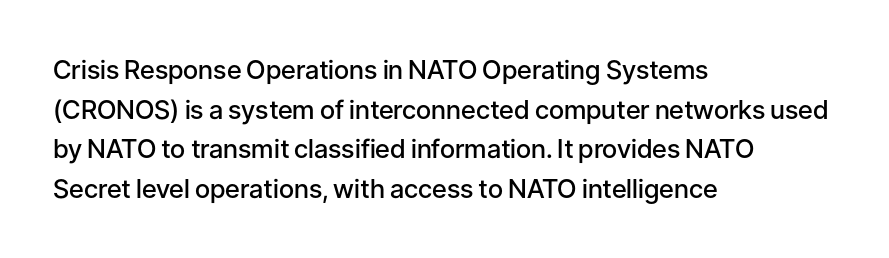
The image shows 26 px text type, upright; set left-aligned, normal line spacing (1.52x), normal letter spacing, not underlined.
